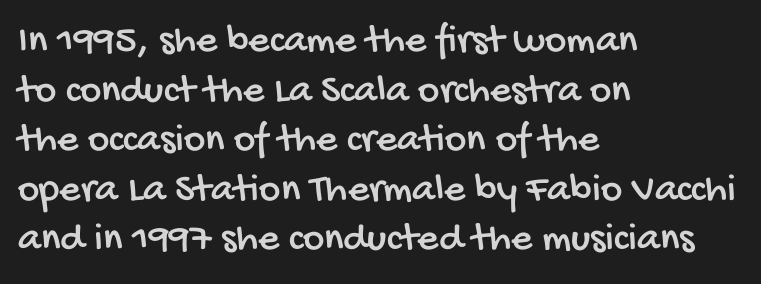
The glyphs are unaccompanied by any horizontal stroke below them. Letter spacing: default. Spacing verdict: proportional, widths tailored to each character. The rendering anchors every line to the left-hand side. Observe the absence of serifs on each vertical stroke in this sample.
